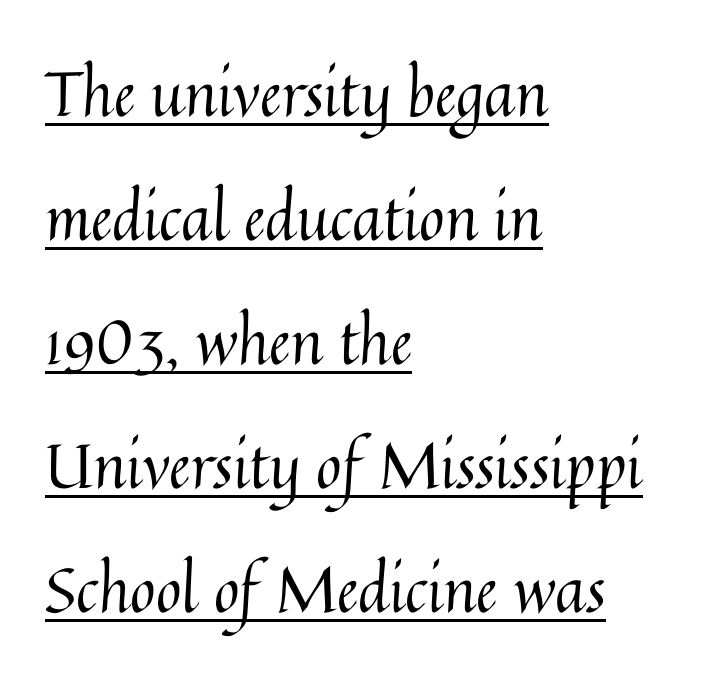
The setting favours the left margin, as ordinary paragraphs usually do. Note the varied advance widths — an 'i' is clearly narrower than an 'm'. Tracking value appears to be zero — textbook default spacing. A great deal of white space separates one row of letters from the next. Unbolded letterforms with no extra heft.
